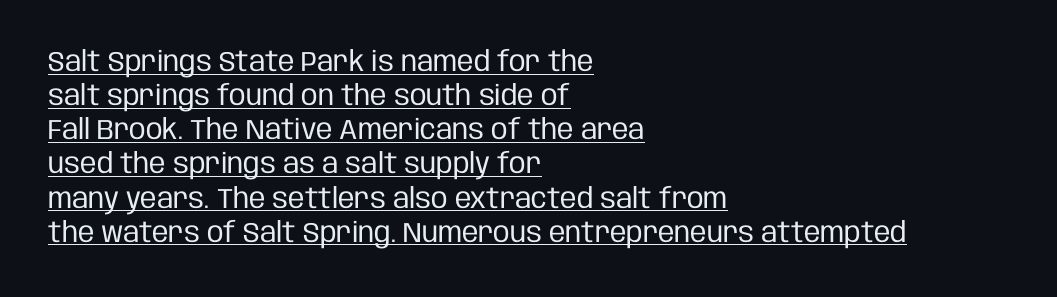
The letters advance in unequal steps, a hallmark of proportional type. Style check: upright. Is the letter spacing exaggerated? No — it looks like the ordinary default. Each line starts at the same left margin while the right side varies. Letterform terminals end flat and unadorned throughout the passage.
